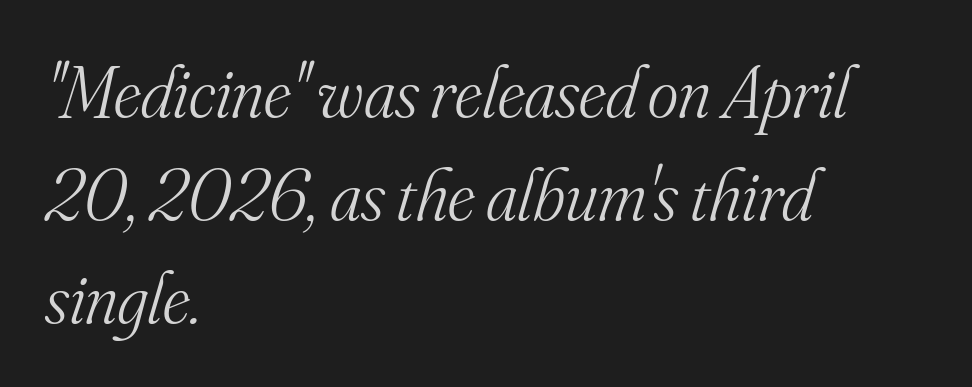
{"serif": "yes", "italic": "yes", "lean": "right", "slant_degrees": 16, "bold": "no", "weight": "light", "width": "normal", "stroke_contrast": "medium", "x_height": "small", "monospaced": "no", "underline": "no", "align": "left", "line_spacing": "normal", "line_spacing_ratio": 1.41, "letter_spacing": "normal", "letter_spacing_em": 0.0, "glyph_px": 73}
